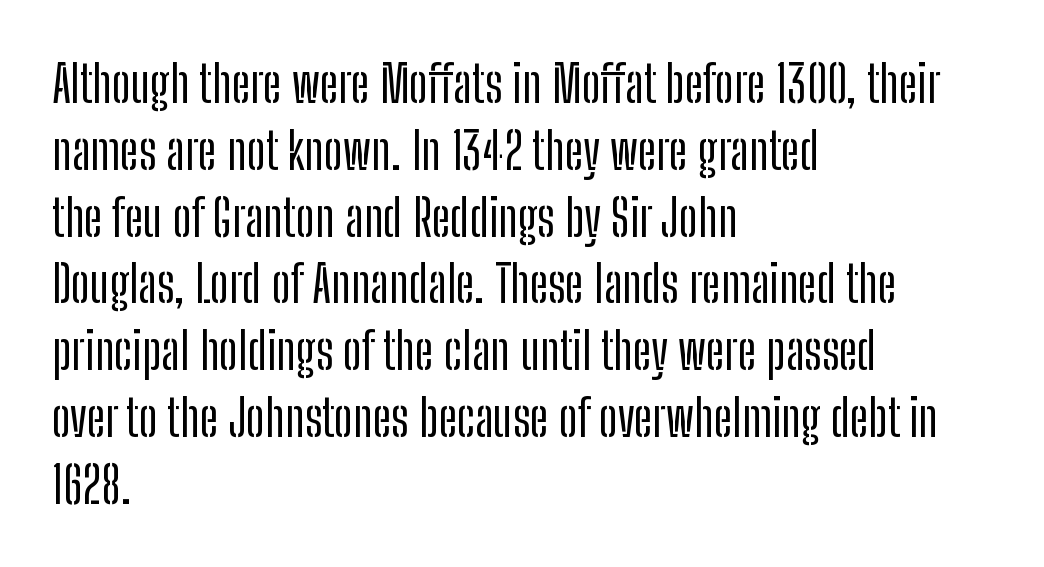
Look at the bottom of the vertical strokes: they stop flat, with no serifs. Rows of type keep a routine distance in the vertical direction. Bare-footed words on every line. In terms of posture, this sample is upright.
